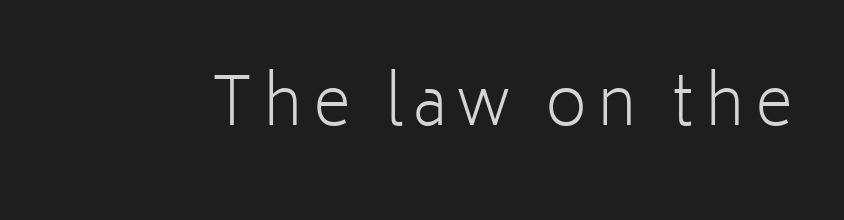
Q: Is the text bold? A: No.
Q: Is the text italic (slanted)? A: No, it is upright.
Q: Is the typeface a serif or a sans-serif typeface? A: Sans-serif.
Q: Is the text underlined? A: No.
Q: Width (condensed, normal, or wide)? A: Normal.
Q: Stroke contrast? A: Low.
Q: x-height? A: Medium.
Q: Monospaced? A: No.
